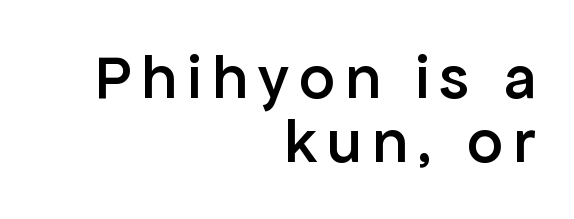
A roman cut, with each character standing at attention. Spacing verdict: proportional, widths tailored to each character. The rendering uses a small line-height, squeezing the rows. Decoration check: the copy has no underline. In terms of letterform style, serifs are entirely absent.
